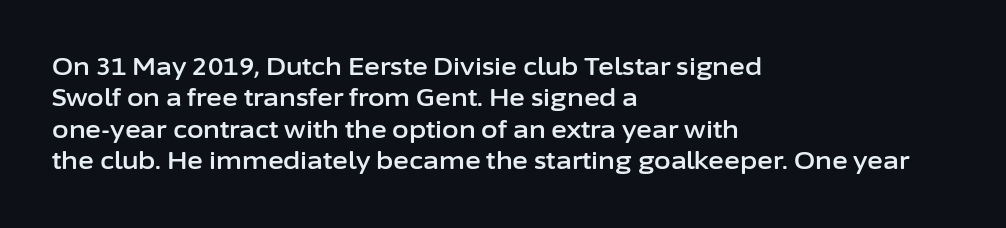
Q: Is the text italic (slanted)? A: No, it is upright.
Q: Is the text underlined? A: No.
Q: How is the paragraph aligned? A: Left-aligned.
Q: Is the spacing between letters normal or unusually wide? A: Normal.
Q: Is the spacing between lines tight, normal or loose? A: Normal.
